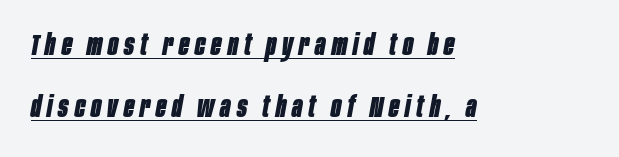
Q: Is the text bold? A: Yes.
Q: Is the text italic (slanted)? A: Yes, it leans right by about 10 degrees.
Q: Is the text underlined? A: Yes.
Q: How is the paragraph aligned? A: Left-aligned.
Q: Is the spacing between letters normal or unusually wide? A: Unusually wide.
Q: Is the spacing between lines tight, normal or loose? A: Loose.
Q: Width (condensed, normal, or wide)? A: Condensed.
Q: Stroke contrast? A: Low.
Q: x-height? A: Large.
Q: Monospaced? A: No.
